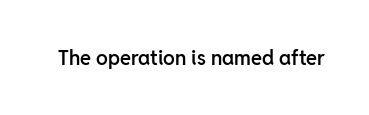
{"italic": "no", "bold": "semi", "underline": "no", "letter_spacing": "normal", "letter_spacing_em": 0.0, "glyph_px": 20}
